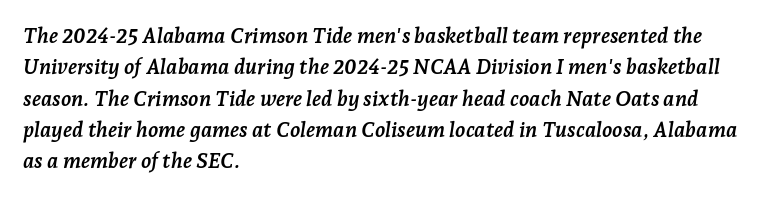
Q: Is the text bold? A: Yes.
Q: Is the text italic (slanted)? A: Yes, it leans right by about 7 degrees.
Q: Is the text underlined? A: No.
Q: How is the paragraph aligned? A: Left-aligned.
Q: Is the spacing between letters normal or unusually wide? A: Normal.
Q: Is the spacing between lines tight, normal or loose? A: Normal.
